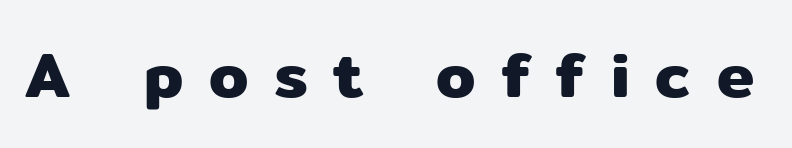
Q: Is the text italic (slanted)? A: No, it is upright.
Q: Is the typeface a serif or a sans-serif typeface? A: Sans-serif.
Q: Is the text underlined? A: No.
Q: Is the spacing between letters normal or unusually wide? A: Unusually wide.
Q: Width (condensed, normal, or wide)? A: Normal.
Q: Stroke contrast? A: Low.
Q: x-height? A: Medium.
Q: Monospaced? A: No.
